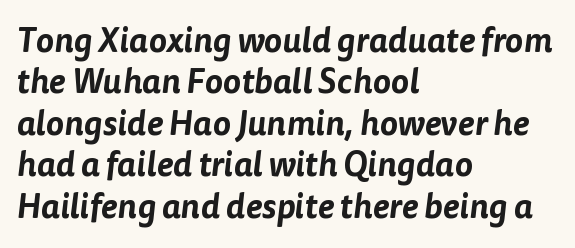
The image shows 34 px sans-serif type; set left-aligned, line spacing 1.22x, normal letter spacing, not underlined; low stroke contrast and a medium x-height.
